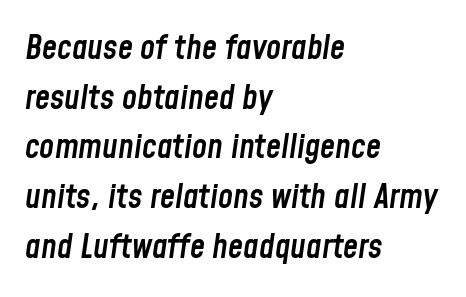
{"italic": "yes", "lean": "right", "slant_degrees": 8, "bold": "semi", "weight": "semibold", "width": "condensed", "stroke_contrast": "low", "x_height": "medium", "monospaced": "no", "underline": "no", "align": "left", "line_spacing": "normal", "line_spacing_ratio": 1.46, "letter_spacing": "normal", "letter_spacing_em": 0.0, "glyph_px": 34}
